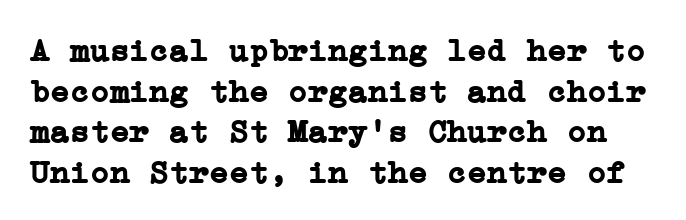
{"serif": "yes", "italic": "no", "bold": "yes", "weight": "semibold", "width": "normal", "stroke_contrast": "low", "x_height": "medium", "underline": "no", "line_spacing_ratio": 1.23, "letter_spacing": "normal", "letter_spacing_em": 0.0, "glyph_px": 33}
